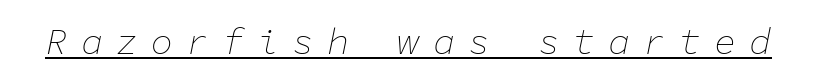
There's an unmistakable incline to the writing here. Is there an underline? Yes — a line sits under the letters. Nothing heavy about these letters — not bold at all. Inter-character spacing is expanded well beyond the font's built-in metrics.
